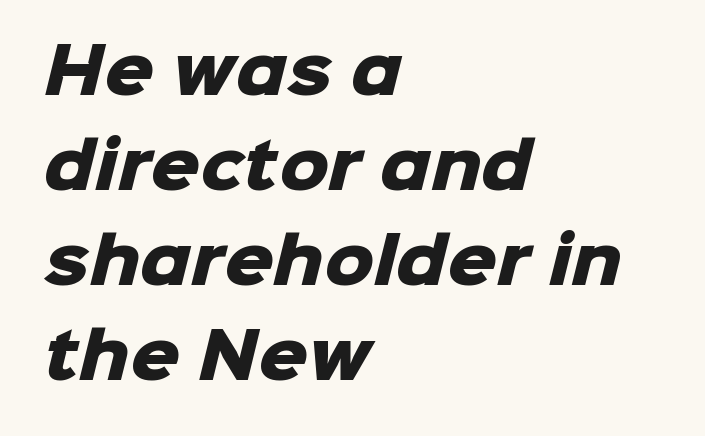
The image shows 62 px heavy sans-serif type; set left-aligned, normal line spacing (1.53x), normal letter spacing, not underlined; low stroke contrast and a medium x-height.
